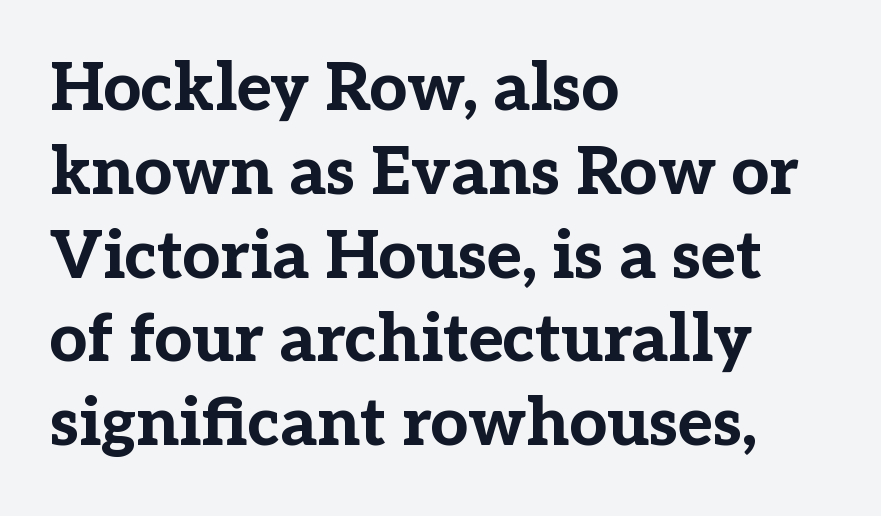
The image shows 66 px bold serif type, upright; set left-aligned, normal line spacing (1.27x), normal letter spacing, not underlined; low stroke contrast and a medium x-height.
